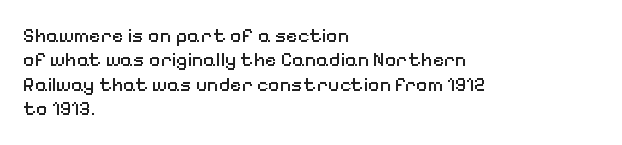
Q: Is the text bold? A: No.
Q: Is the text italic (slanted)? A: No, it is upright.
Q: Is the text underlined? A: No.
Q: How is the paragraph aligned? A: Left-aligned.
Q: Is the spacing between letters normal or unusually wide? A: Normal.
